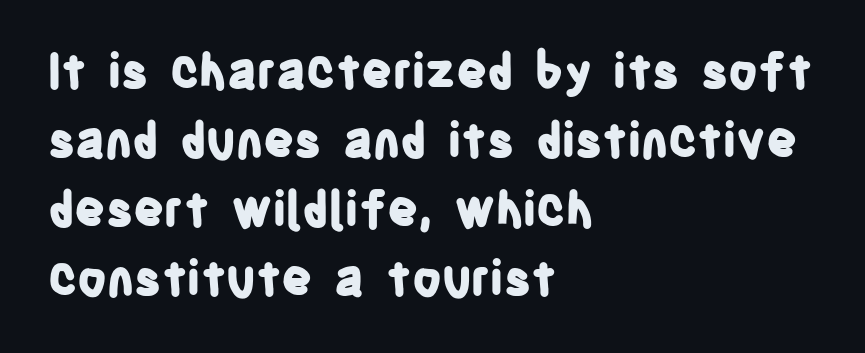
The image shows 48 px bold, condensed sans-serif type, upright; set left-aligned, normal line spacing (1.44x), normal letter spacing, not underlined; low stroke contrast and a large x-height.
